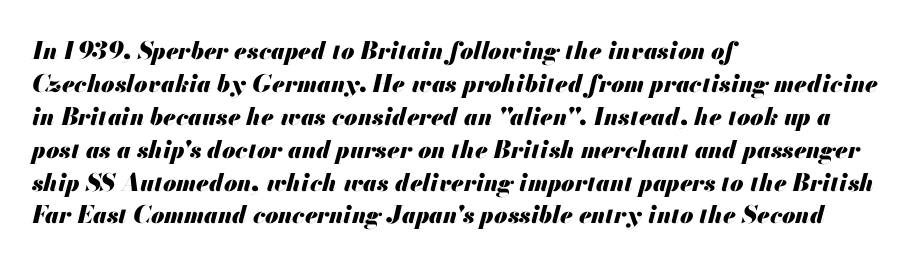
{"italic": "yes", "lean": "right", "slant_degrees": 13, "bold": "yes", "underline": "no", "align": "left", "line_spacing": "normal", "line_spacing_ratio": 1.37, "letter_spacing": "normal", "letter_spacing_em": 0.0, "glyph_px": 24}
